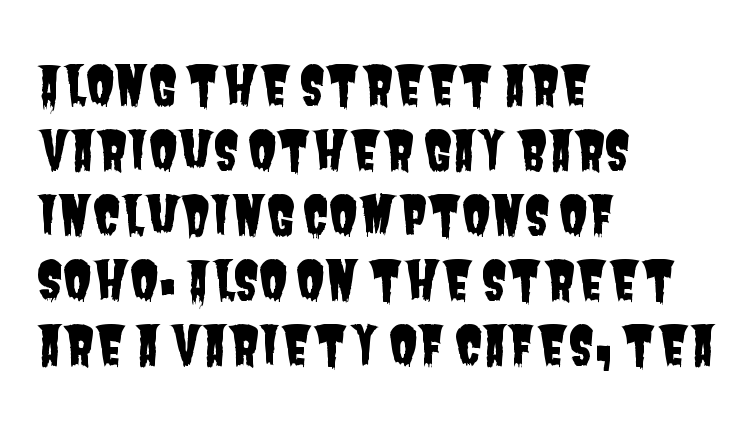
The image shows 52 px condensed sans-serif type; set left-aligned, normal line spacing (1.25x), normal letter spacing, not underlined; low stroke contrast and a large x-height.
